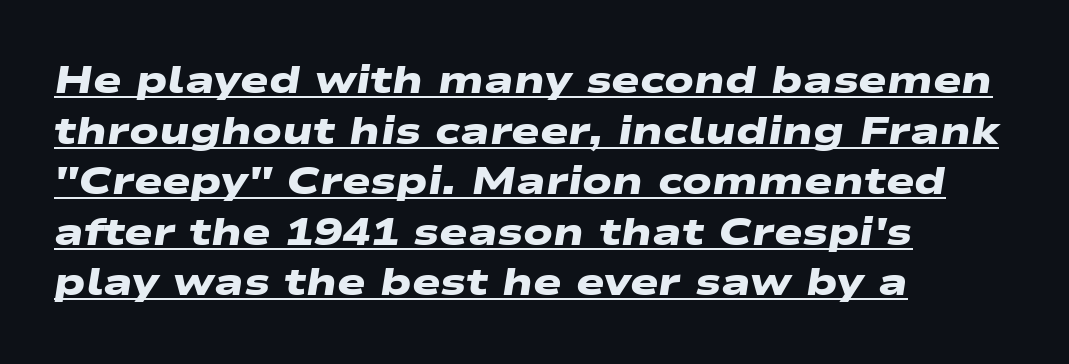
{"serif": "no", "bold": "yes", "weight": "heavy", "width": "wide", "stroke_contrast": "low", "x_height": "medium", "monospaced": "no", "underline": "yes", "align": "left", "line_spacing": "normal", "line_spacing_ratio": 1.33, "letter_spacing": "normal", "letter_spacing_em": 0.0, "glyph_px": 38}
